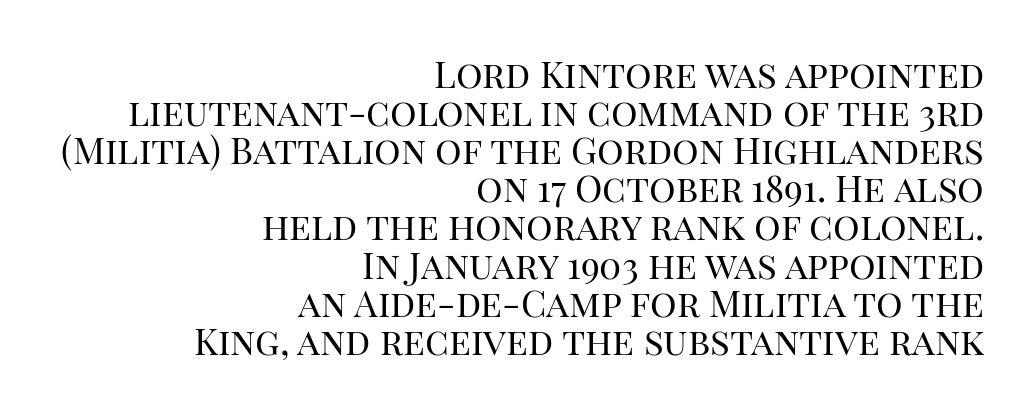
Q: Is the text bold? A: No.
Q: Is the text italic (slanted)? A: No, it is upright.
Q: Is the typeface a serif or a sans-serif typeface? A: Serif.
Q: Is the text underlined? A: No.
Q: How is the paragraph aligned? A: Right-aligned.
Q: Is the spacing between letters normal or unusually wide? A: Normal.
Q: Is the spacing between lines tight, normal or loose? A: Tight.
Q: Width (condensed, normal, or wide)? A: Normal.
Q: Stroke contrast? A: High.
Q: x-height? A: Large.
Q: Monospaced? A: No.
